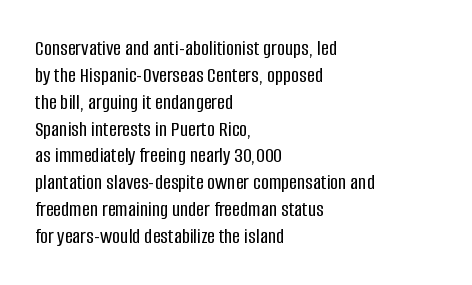
{"italic": "no", "underline": "no", "align": "left", "line_spacing_ratio": 1.22, "letter_spacing": "normal", "letter_spacing_em": 0.0, "glyph_px": 22}
